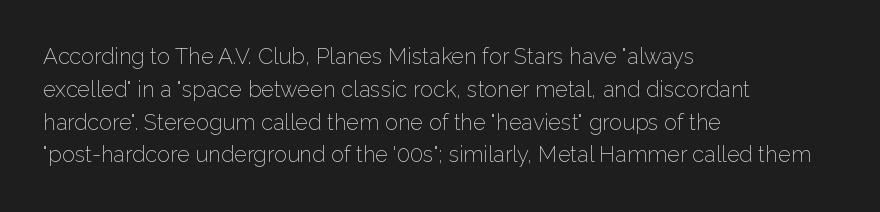
The image shows 22 px text type, upright; set left-aligned, normal line spacing (1.49x), normal letter spacing, not underlined.
